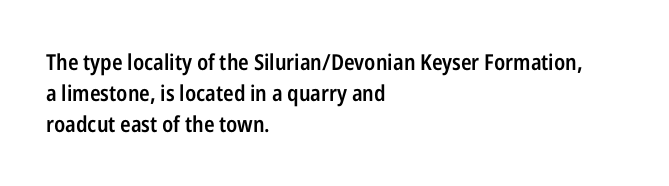
Does extra space separate the letters? No, they use regular spacing. Italic? Not at all — the glyphs are vertical. Notice how the passage keeps a crisp vertical edge on the left only. In terms of leading, this rendering sits right in the middle.
